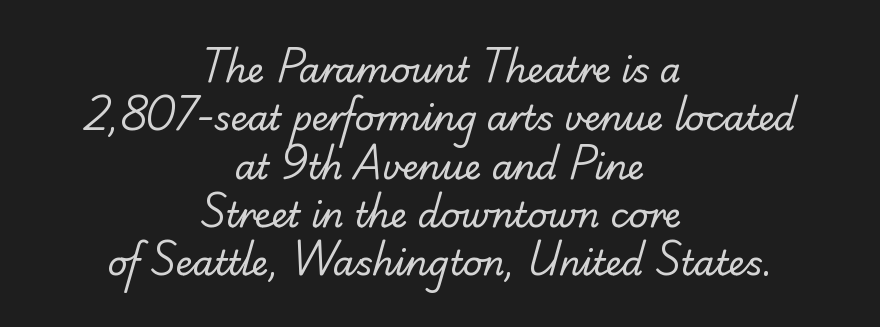
Q: Is the text bold? A: No.
Q: Is the typeface a serif or a sans-serif typeface? A: Sans-serif.
Q: Is the text underlined? A: No.
Q: How is the paragraph aligned? A: Centered.
Q: Is the spacing between letters normal or unusually wide? A: Normal.
Q: Is the spacing between lines tight, normal or loose? A: Normal.
Q: Width (condensed, normal, or wide)? A: Normal.
Q: Stroke contrast? A: Low.
Q: x-height? A: Small.
Q: Monospaced? A: No.
